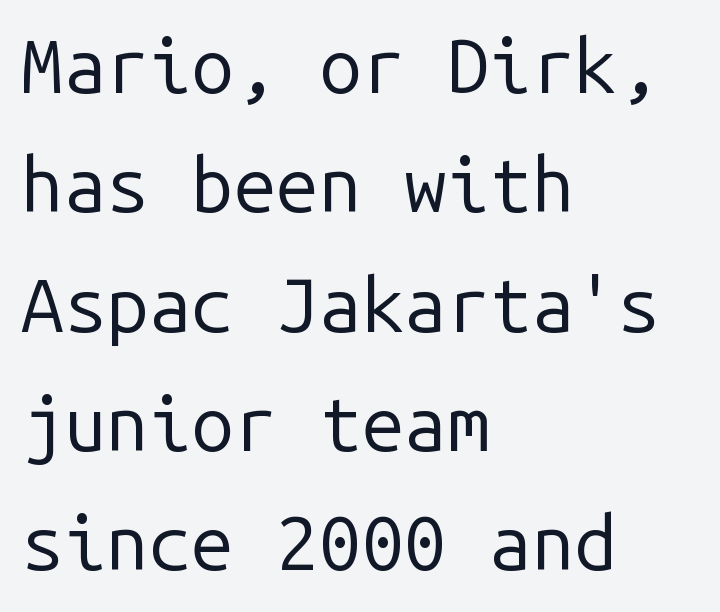
{"serif": "no", "italic": "no", "bold": "no", "weight": "regular", "width": "normal", "stroke_contrast": "low", "x_height": "medium", "monospaced": "yes", "underline": "no", "align": "left", "line_spacing": "normal", "line_spacing_ratio": 1.57, "letter_spacing": "normal", "letter_spacing_em": 0.0, "glyph_px": 76}
